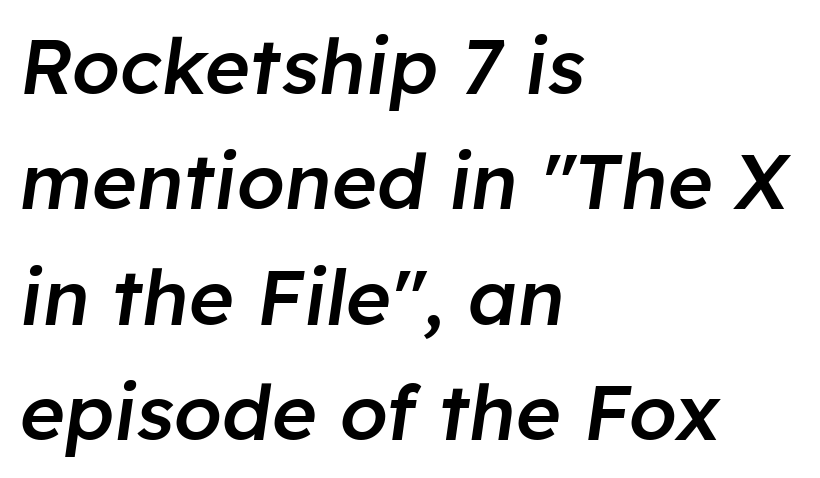
Honestly, the letter spacing is just normal — you wouldn't notice it. Anything drawn beneath the words? Only blank space. Summary of weight: moderately heavy, a semibold. Line spacing here is normal. The lettering tilts uniformly, giving the passage an italic look. Do the characters align in a grid? No, the font is proportional.
